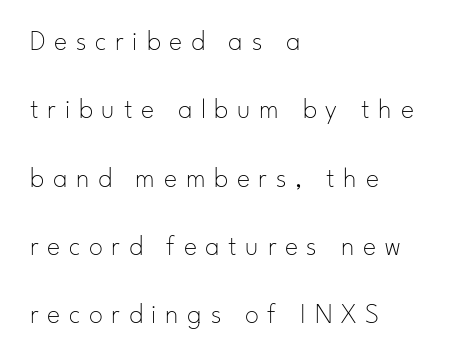
Q: Is the text bold? A: No.
Q: Is the text italic (slanted)? A: No, it is upright.
Q: Is the typeface a serif or a sans-serif typeface? A: Sans-serif.
Q: Is the text underlined? A: No.
Q: How is the paragraph aligned? A: Left-aligned.
Q: Is the spacing between letters normal or unusually wide? A: Unusually wide.
Q: Is the spacing between lines tight, normal or loose? A: Loose.
Q: Width (condensed, normal, or wide)? A: Normal.
Q: Stroke contrast? A: Low.
Q: x-height? A: Small.
Q: Monospaced? A: No.
